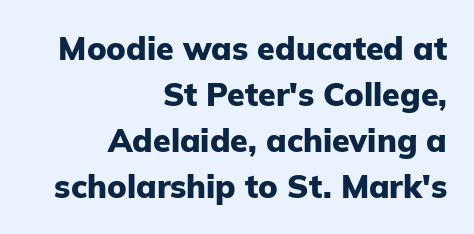
Words float on clear page, feet unadorned. Honestly, the letter spacing is just normal — you wouldn't notice it. Honestly, the row spacing looks completely unremarkable. Letterform terminals end flat and unadorned throughout the passage.
